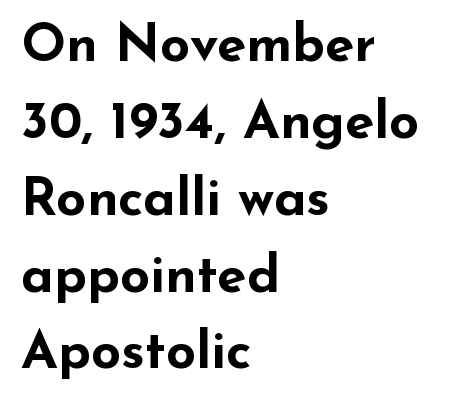
{"serif": "no", "italic": "no", "bold": "yes", "weight": "bold", "width": "wide", "stroke_contrast": "low", "x_height": "small", "monospaced": "no", "underline": "no", "align": "left", "line_spacing": "normal", "line_spacing_ratio": 1.45, "letter_spacing": "normal", "letter_spacing_em": 0.0, "glyph_px": 53}
